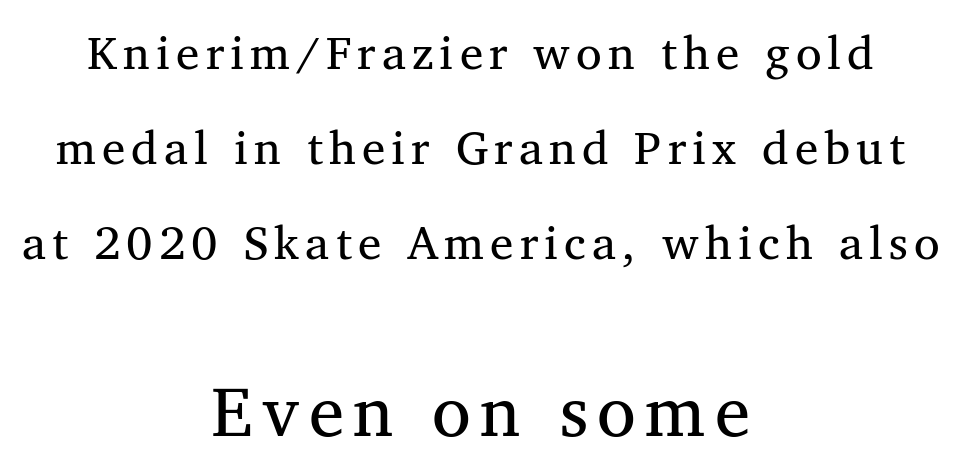
The text block is weighted toward neither margin, spreading evenly from the middle. Is this a sans? No — the strokes have serifs. The rendering uses natural spacing where letterforms have individual widths. Descenders hang freely into open space. The face used here appears at its bigger size in the lower chunk. Students, observe: this is what heavily led, spacious text looks like.
